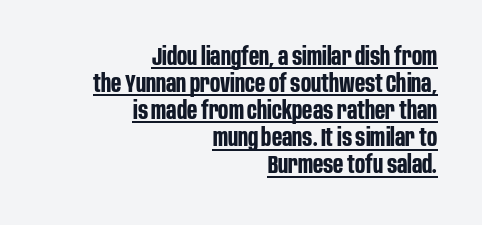
{"italic": "no", "bold": "yes", "underline": "yes", "align": "right", "line_spacing": "tight", "line_spacing_ratio": 1.13, "letter_spacing": "normal", "letter_spacing_em": 0.0, "glyph_px": 24}
